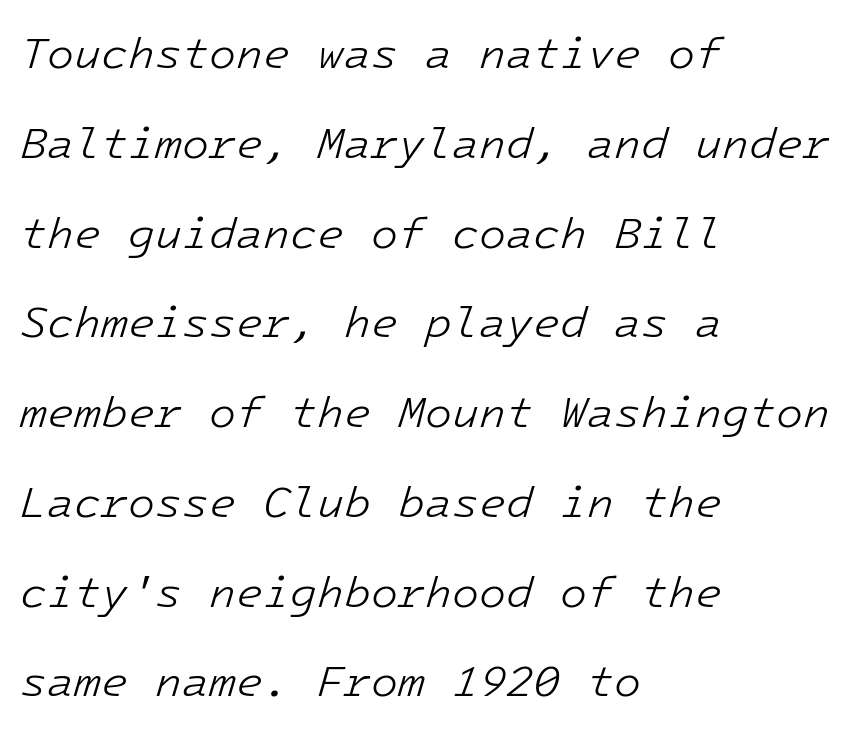
Q: Is the text bold? A: No.
Q: Is the text italic (slanted)? A: Yes, it leans right by about 16 degrees.
Q: Is the text underlined? A: No.
Q: How is the paragraph aligned? A: Left-aligned.
Q: Is the spacing between letters normal or unusually wide? A: Normal.
Q: Is the spacing between lines tight, normal or loose? A: Loose.
Q: Width (condensed, normal, or wide)? A: Normal.
Q: Stroke contrast? A: Low.
Q: x-height? A: Medium.
